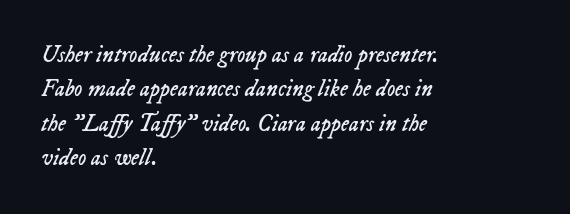
Q: Is the text bold? A: No.
Q: Is the text italic (slanted)? A: Yes, it leans right by about 23 degrees.
Q: Is the text underlined? A: No.
Q: How is the paragraph aligned? A: Left-aligned.
Q: Is the spacing between letters normal or unusually wide? A: Normal.
Q: Is the spacing between lines tight, normal or loose? A: Normal.
